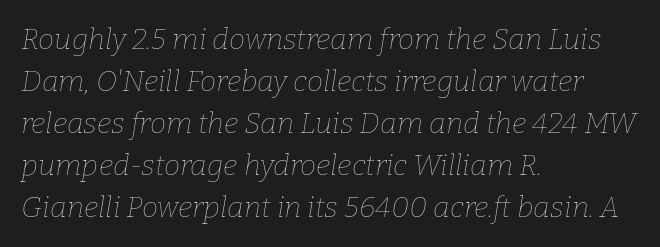
Q: Is the text bold? A: No.
Q: Is the text italic (slanted)? A: Yes, it leans right by about 9 degrees.
Q: Is the text underlined? A: No.
Q: How is the paragraph aligned? A: Left-aligned.
Q: Is the spacing between letters normal or unusually wide? A: Normal.
Q: Is the spacing between lines tight, normal or loose? A: Normal.
Q: Width (condensed, normal, or wide)? A: Normal.
Q: Stroke contrast? A: Low.
Q: x-height? A: Medium.
Q: Monospaced? A: No.
